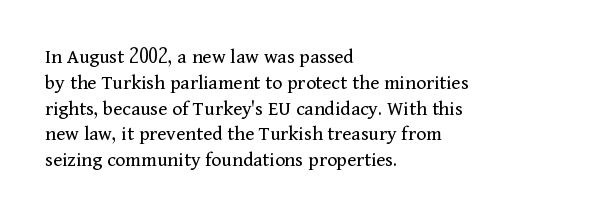
The image shows 21 px text type, upright; set left-aligned, line spacing 1.23x, normal letter spacing, not underlined.
